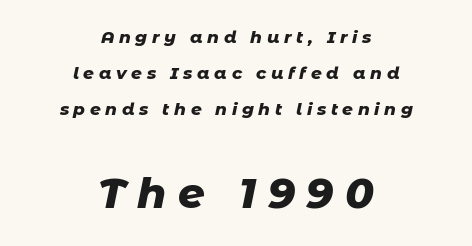
{"italic": "yes", "lean": "right", "slant_degrees": 11, "bold": "yes", "weight": "heavy", "width": "normal", "stroke_contrast": "low", "x_height": "medium", "monospaced": "no", "underline": "no", "align": "center", "line_spacing": "loose", "line_spacing_ratio": 2.11, "letter_spacing": "wide", "letter_spacing_em": 0.27, "larger_block": "second", "size_ratio": 2.47, "glyph_px": 42}
